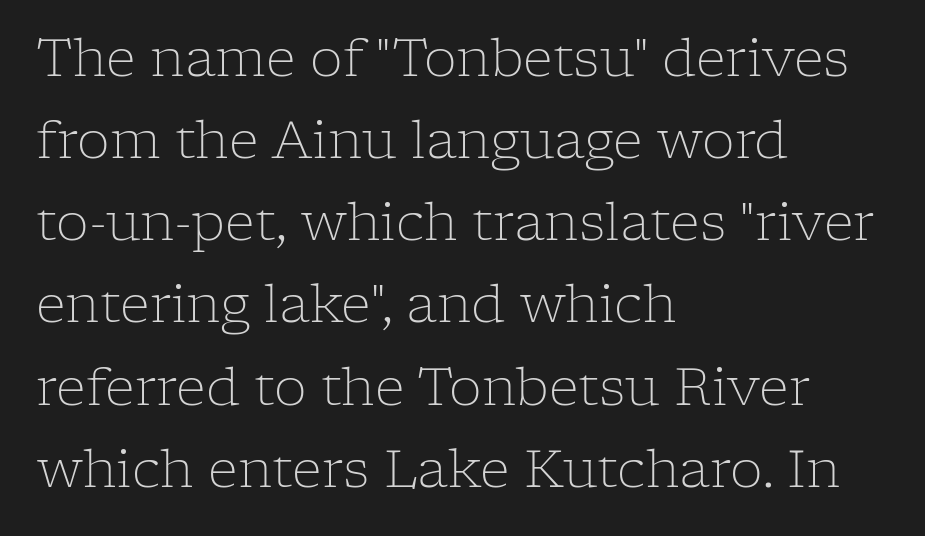
{"serif": "yes", "italic": "no", "bold": "no", "weight": "light", "width": "normal", "stroke_contrast": "low", "x_height": "medium", "monospaced": "no", "underline": "no", "align": "left", "line_spacing": "normal", "line_spacing_ratio": 1.58, "letter_spacing": "normal", "letter_spacing_em": 0.0, "glyph_px": 52}
